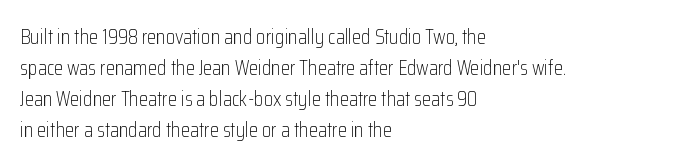
The image shows 21 px text type, upright; set left-aligned, normal line spacing (1.48x), normal letter spacing, not underlined.
